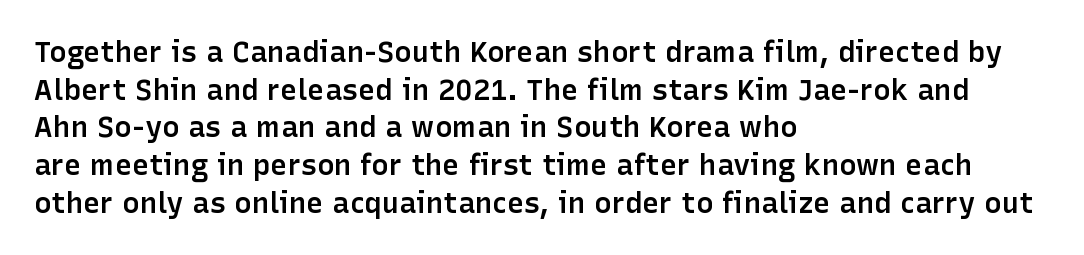
Q: Is the text bold? A: Semi-bold.
Q: Is the text italic (slanted)? A: No, it is upright.
Q: Is the typeface a serif or a sans-serif typeface? A: Sans-serif.
Q: Is the text underlined? A: No.
Q: How is the paragraph aligned? A: Left-aligned.
Q: Is the spacing between letters normal or unusually wide? A: Normal.
Q: Is the spacing between lines tight, normal or loose? A: Normal.
Q: Width (condensed, normal, or wide)? A: Normal.
Q: Stroke contrast? A: Low.
Q: x-height? A: Medium.
Q: Monospaced? A: No.
